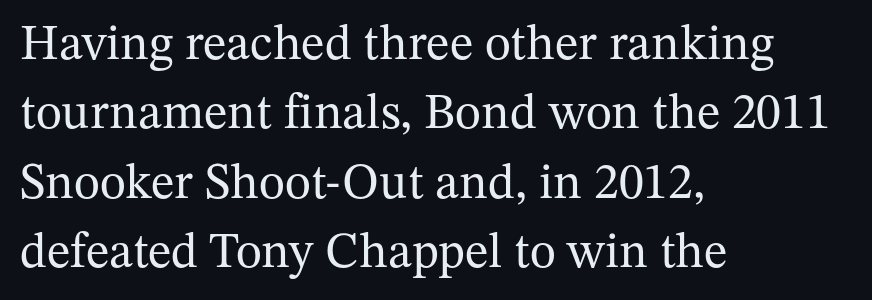
The image shows 50 px regular-weight serif type, upright; set left-aligned, normal line spacing (1.39x), normal letter spacing, not underlined; medium stroke contrast and a medium x-height.
